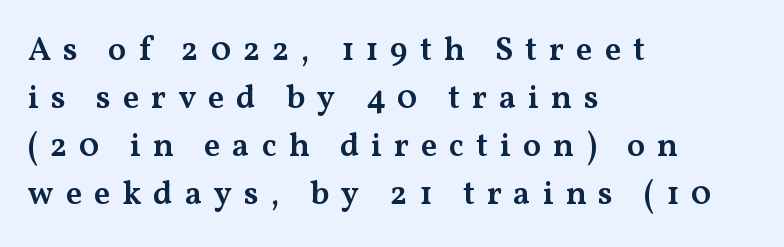
{"serif": "yes", "italic": "no", "bold": "semi", "weight": "semibold", "width": "wide", "stroke_contrast": "medium", "x_height": "medium", "monospaced": "no", "underline": "no", "align": "left", "line_spacing": "normal", "line_spacing_ratio": 1.45, "letter_spacing": "wide", "letter_spacing_em": 0.36, "glyph_px": 33}
